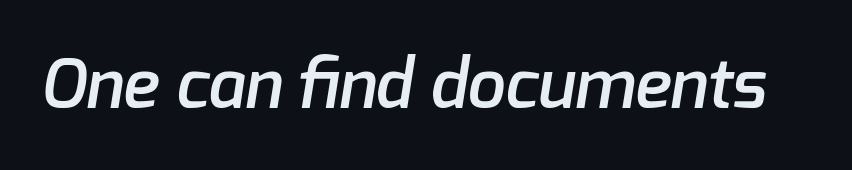
Character widths vary here, with narrow letters taking less room than wide ones. The letters sit at their default tracking, neither squeezed nor spread. The font family rendered here belongs to the sans-serif group. Firm but not heavy-handed strokes: this text is semibold.
